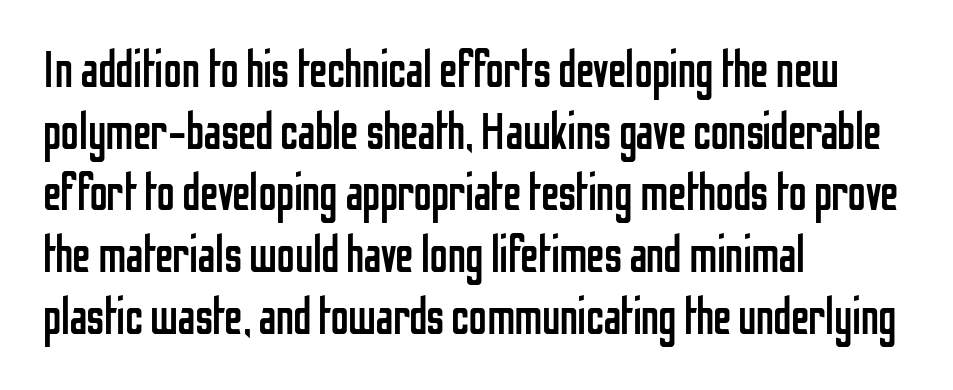
The image shows 51 px regular-weight, condensed sans-serif type, upright; set left-aligned, line spacing 1.21x, normal letter spacing, not underlined; low stroke contrast and a medium x-height.
